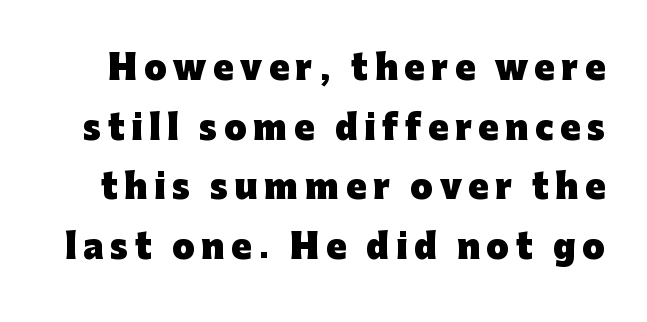
The image shows 33 px heavy sans-serif type, upright; set line spacing 1.81x, unusually wide letter spacing (+0.2 em), not underlined; low stroke contrast and a medium x-height.
